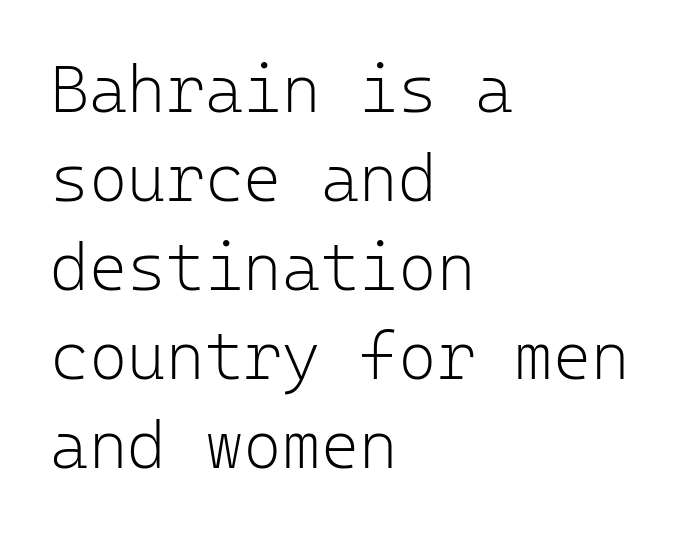
The face used here is a sans, in the tradition of grotesques and geometrics. No italicization has been applied; the sample stays upright. A normal amount of white space separates one row of letters from the next. A light-to-regular cut is what we see here.
